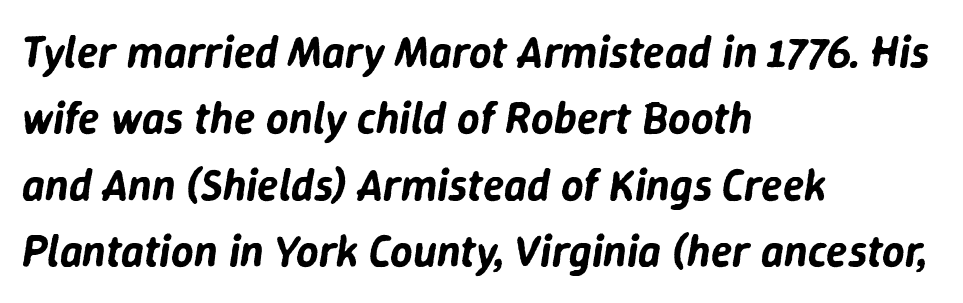
{"italic": "yes", "lean": "right", "slant_degrees": 9, "width": "normal", "stroke_contrast": "low", "x_height": "medium", "monospaced": "no", "underline": "no", "align": "left", "line_spacing": "normal", "line_spacing_ratio": 1.51, "letter_spacing": "normal", "letter_spacing_em": 0.0, "glyph_px": 44}
